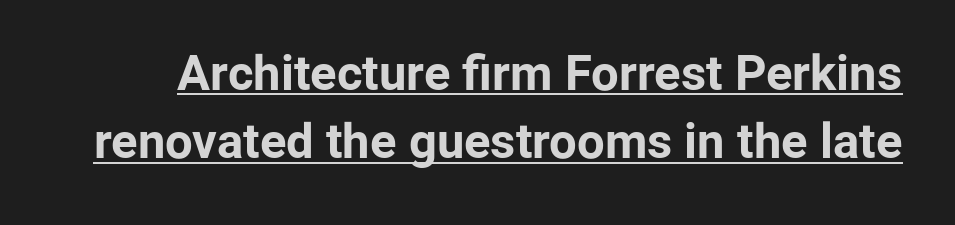
{"serif": "no", "italic": "no", "bold": "yes", "weight": "bold", "width": "normal", "stroke_contrast": "low", "x_height": "medium", "monospaced": "no", "underline": "yes", "line_spacing": "normal", "line_spacing_ratio": 1.39, "letter_spacing": "normal", "letter_spacing_em": 0.0, "glyph_px": 49}
